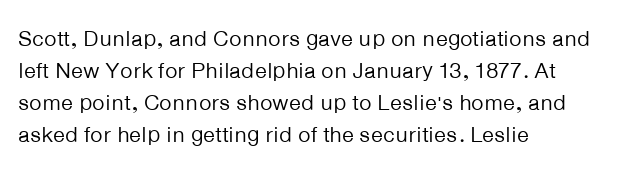
Q: Is the text bold? A: No.
Q: Is the text italic (slanted)? A: No, it is upright.
Q: Is the text underlined? A: No.
Q: How is the paragraph aligned? A: Left-aligned.
Q: Is the spacing between letters normal or unusually wide? A: Normal.
Q: Is the spacing between lines tight, normal or loose? A: Normal.
